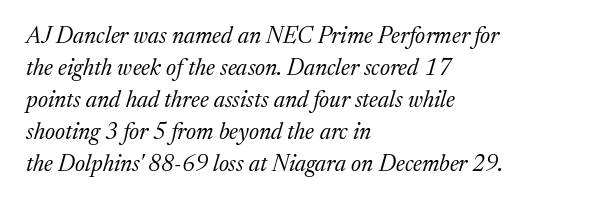
The image shows 23 px text type, italic (leaning right); set left-aligned, normal line spacing (1.39x), normal letter spacing, not underlined.
